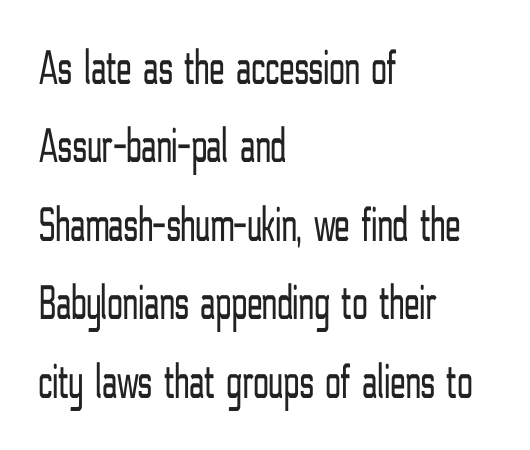
{"serif": "no", "italic": "no", "bold": "no", "weight": "light", "width": "condensed", "stroke_contrast": "low", "x_height": "medium", "monospaced": "no", "underline": "no", "align": "left", "line_spacing": "normal", "line_spacing_ratio": 1.57, "letter_spacing": "normal", "letter_spacing_em": 0.0, "glyph_px": 50}
